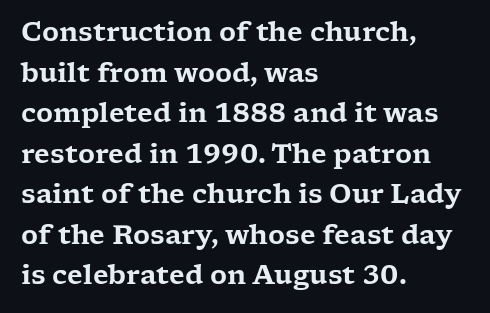
{"italic": "no", "underline": "no", "align": "left", "line_spacing": "normal", "line_spacing_ratio": 1.56, "letter_spacing": "normal", "letter_spacing_em": 0.0, "glyph_px": 26}
